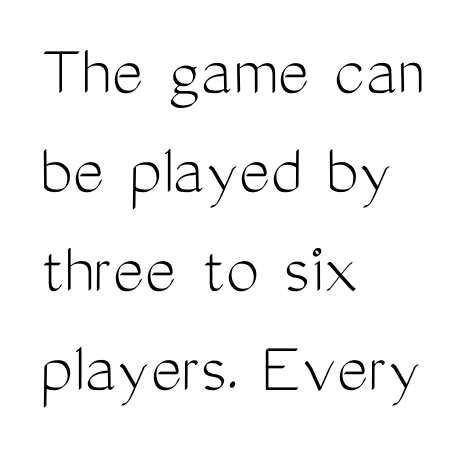
{"serif": "no", "italic": "no", "bold": "no", "weight": "light", "width": "condensed", "stroke_contrast": "medium", "x_height": "medium", "monospaced": "no", "underline": "no", "align": "left", "line_spacing": "normal", "line_spacing_ratio": 1.34, "letter_spacing": "normal", "letter_spacing_em": 0.0, "glyph_px": 74}
